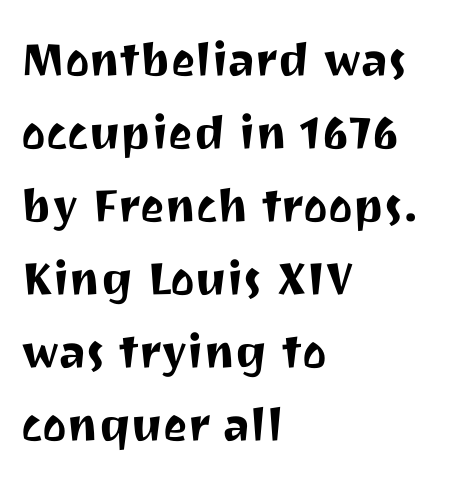
The image shows 58 px sans-serif type, upright; set left-aligned, normal line spacing (1.26x), normal letter spacing, not underlined; medium stroke contrast and a medium x-height.
